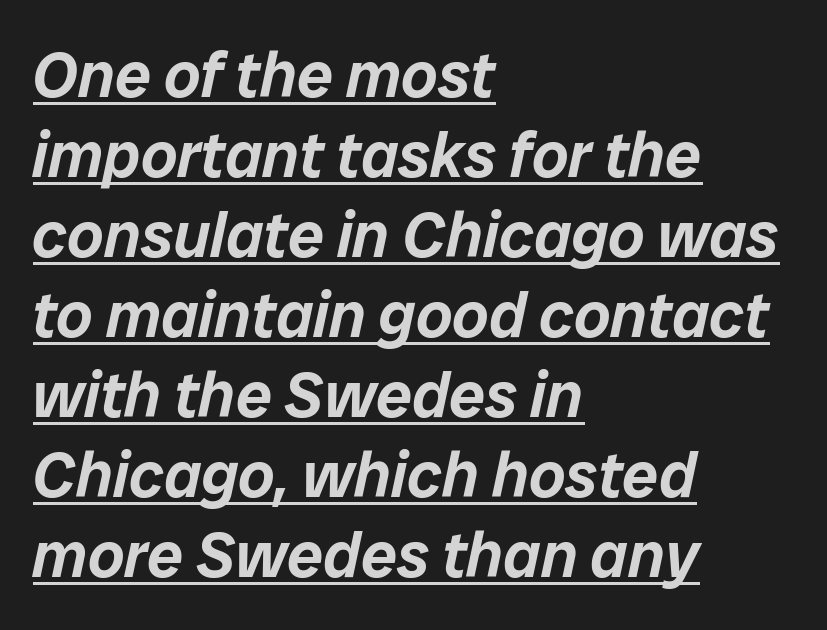
{"italic": "yes", "lean": "right", "slant_degrees": 12, "width": "normal", "stroke_contrast": "low", "x_height": "medium", "monospaced": "no", "underline": "yes", "align": "left", "line_spacing": "normal", "line_spacing_ratio": 1.25, "letter_spacing": "normal", "letter_spacing_em": 0.0, "glyph_px": 64}
